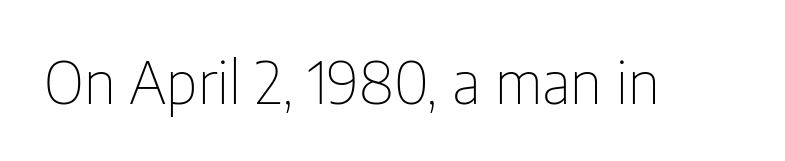
The strip under each line holds only bare page. Here the designer chose a conventional face with non-uniform glyph widths. Ordinary non-slanted type is in use. No feet cap the strokes, marking this as sans-serif type.
